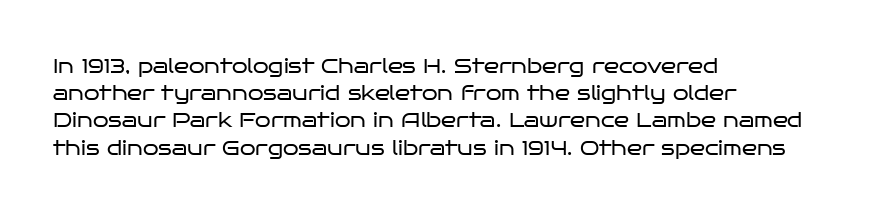
The text block is weighted toward the left margin, trailing off unevenly rightward. Summary of vertical rhythm: regular, with standard interline spacing. Spacing between characters is what you'd get straight out of the box. The letterforms sit at book weight or below.
